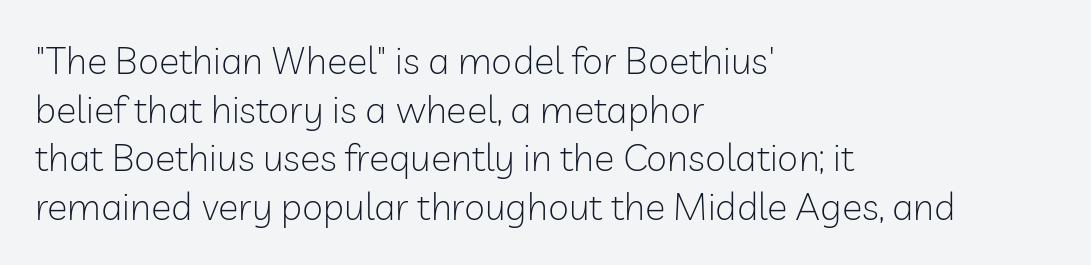
{"serif": "no", "italic": "no", "bold": "no", "weight": "light", "width": "normal", "stroke_contrast": "low", "x_height": "medium", "monospaced": "no", "underline": "no", "align": "left", "line_spacing": "normal", "line_spacing_ratio": 1.28, "letter_spacing": "normal", "letter_spacing_em": 0.0, "glyph_px": 38}
